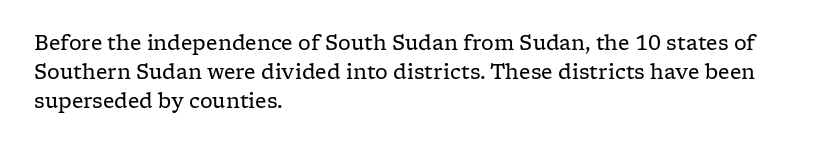
The image shows 20 px text type, upright; set left-aligned, normal line spacing (1.45x), normal letter spacing, not underlined.
